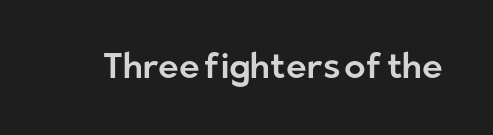
{"serif": "no", "italic": "no", "width": "normal", "stroke_contrast": "low", "x_height": "medium", "monospaced": "no", "underline": "no", "letter_spacing": "normal", "letter_spacing_em": 0.0, "glyph_px": 35}
